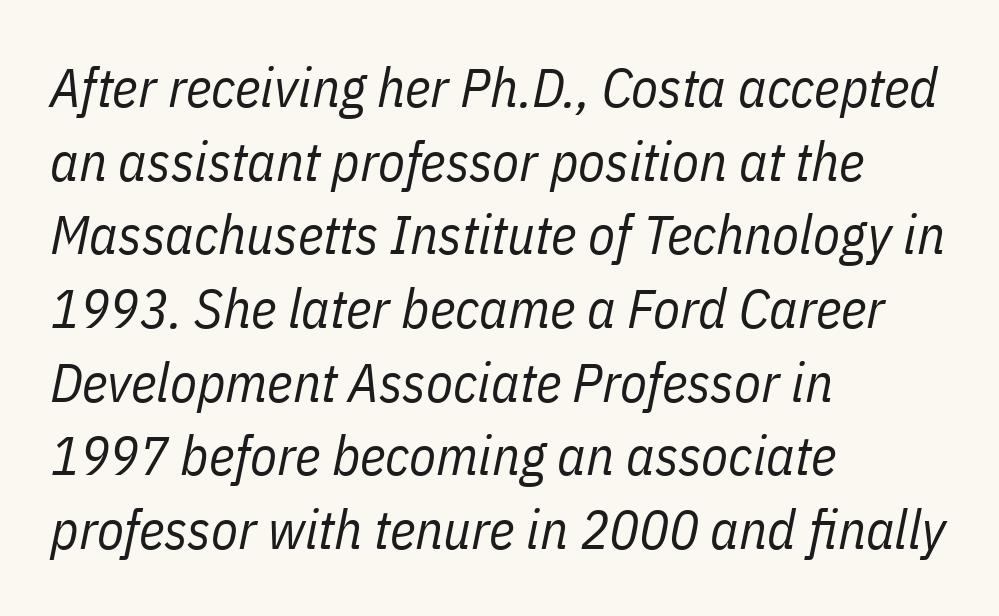
The image shows 55 px regular-weight, condensed type, italic (leaning right); set left-aligned, normal line spacing (1.34x), normal letter spacing, not underlined; low stroke contrast and a medium x-height.
